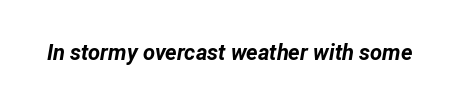
{"italic": "yes", "lean": "right", "slant_degrees": 12, "bold": "yes", "underline": "no", "letter_spacing": "normal", "letter_spacing_em": 0.0, "glyph_px": 22}
